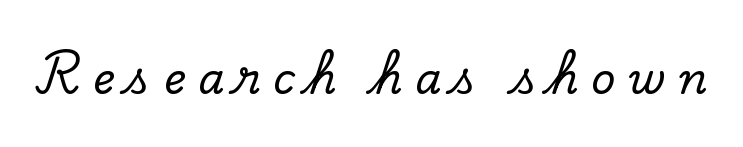
{"serif": "yes", "width": "normal", "stroke_contrast": "low", "x_height": "small", "monospaced": "no", "underline": "no", "letter_spacing": "wide", "letter_spacing_em": 0.3, "glyph_px": 42}
